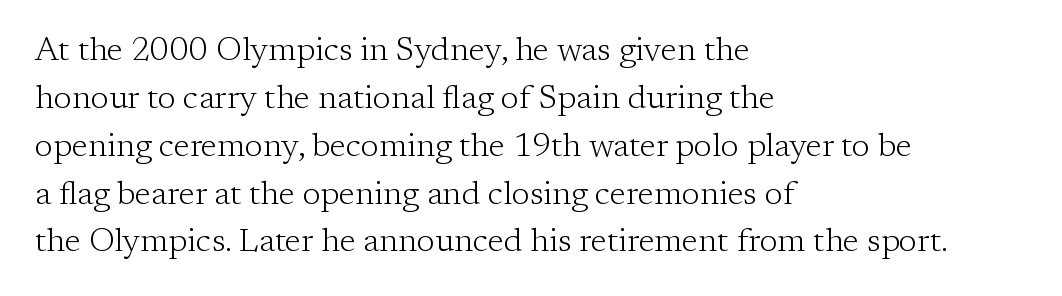
The image shows 33 px light serif type, upright; set left-aligned, normal line spacing (1.45x), normal letter spacing, not underlined; low stroke contrast and a medium x-height.
